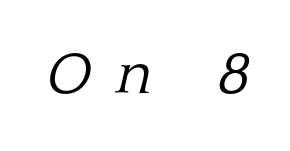
{"serif": "yes", "italic": "yes", "lean": "right", "slant_degrees": 13, "bold": "no", "weight": "light", "width": "normal", "stroke_contrast": "low", "x_height": "medium", "monospaced": "no", "underline": "no", "letter_spacing": "wide", "letter_spacing_em": 0.41, "glyph_px": 60}
